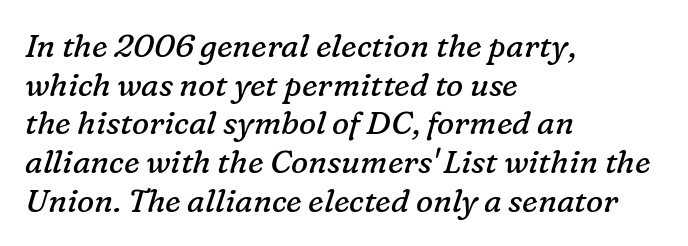
{"serif": "yes", "italic": "yes", "lean": "right", "slant_degrees": 16, "bold": "no", "weight": "regular", "width": "normal", "stroke_contrast": "low", "x_height": "medium", "monospaced": "no", "underline": "no", "align": "left", "line_spacing_ratio": 1.21, "letter_spacing": "normal", "letter_spacing_em": 0.0, "glyph_px": 32}
